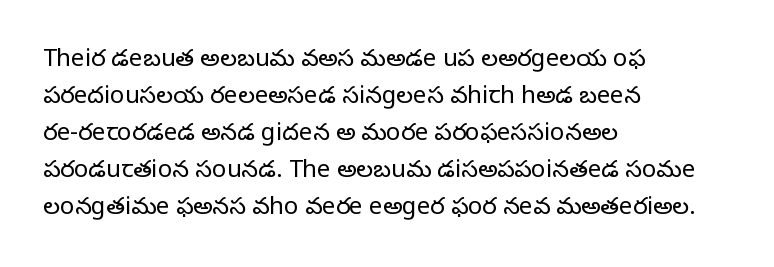
Vertical strokes here are truly vertical. Every row of glyphs begins at an identical x-position on the left. Between one letter and the next there's only the usual sliver of space. Only glyphs here, with clear space below each row.
